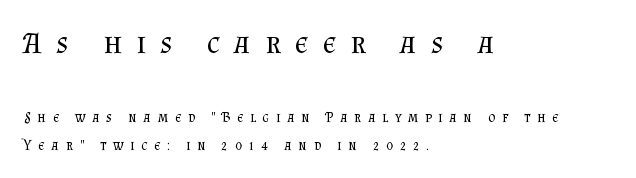
These lines are rendered in a variable-pitch font. Students, observe: this is what heavily led, spacious text looks like. Letters rest on an invisible, unmarked baseline. Unlike italic type, these characters show no tilt at all.
